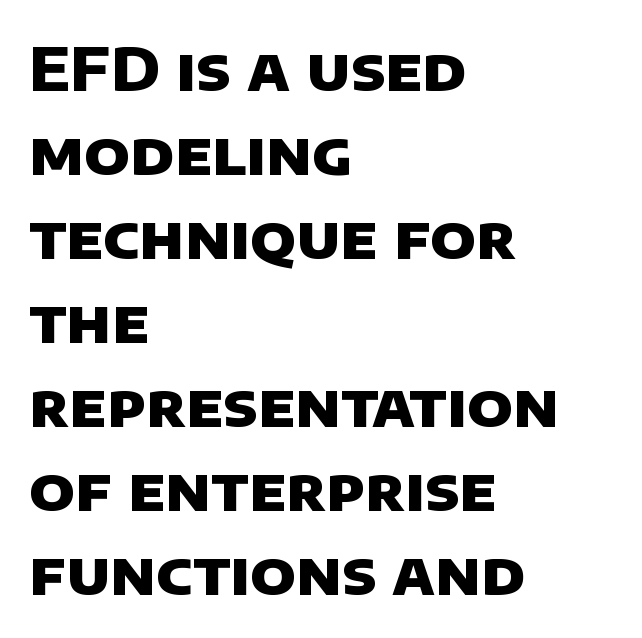
The image shows 60 px heavy sans-serif type; set left-aligned, normal line spacing (1.4x), normal letter spacing, not underlined; low stroke contrast and a large x-height.
